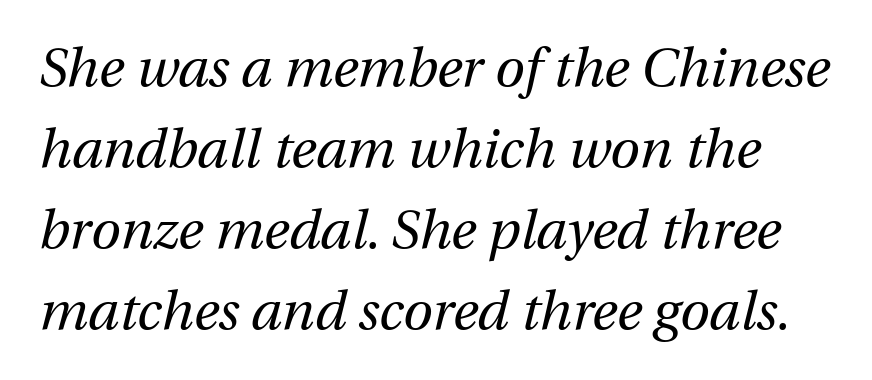
{"italic": "yes", "lean": "right", "slant_degrees": 12, "bold": "no", "weight": "regular", "width": "normal", "stroke_contrast": "medium", "x_height": "medium", "monospaced": "no", "underline": "no", "line_spacing": "normal", "line_spacing_ratio": 1.5, "letter_spacing": "normal", "letter_spacing_em": 0.0, "glyph_px": 54}
